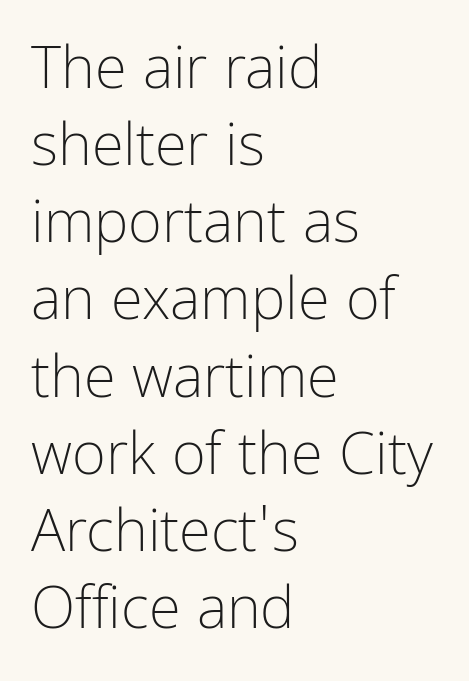
{"serif": "no", "italic": "no", "bold": "no", "weight": "light", "width": "condensed", "stroke_contrast": "low", "x_height": "medium", "monospaced": "no", "underline": "no", "align": "left", "line_spacing": "normal", "line_spacing_ratio": 1.33, "letter_spacing": "normal", "letter_spacing_em": 0.0, "glyph_px": 58}
